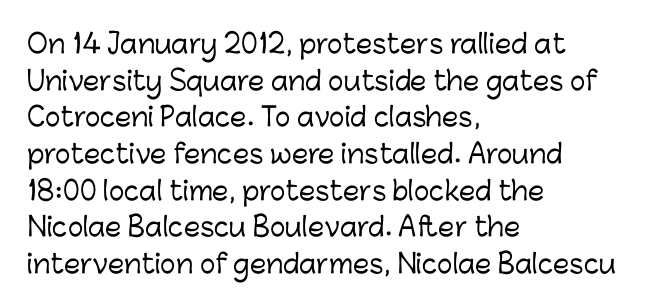
Q: Is the text italic (slanted)? A: No, it is upright.
Q: Is the text underlined? A: No.
Q: How is the paragraph aligned? A: Left-aligned.
Q: Is the spacing between letters normal or unusually wide? A: Normal.
Q: Is the spacing between lines tight, normal or loose? A: Normal.
